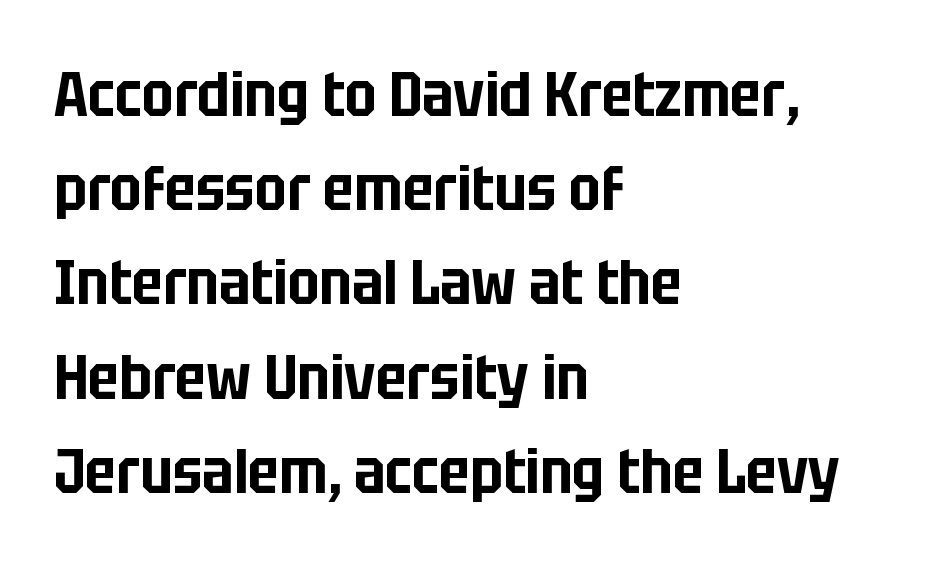
The specimen omits any rule beneath the text block's lines. Is there any slant? The stems are plumb. Looks like regular typesetting: each glyph gets only the width it needs. Is this a sans? Yes — the strokes have no serifs.
